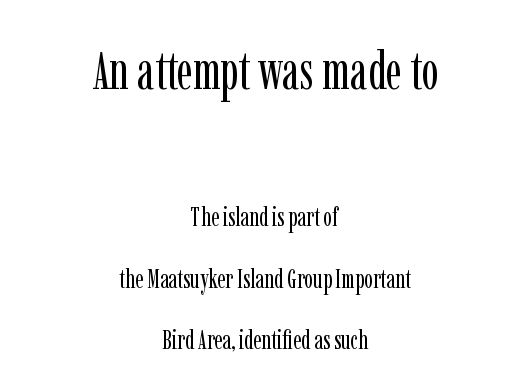
{"serif": "yes", "italic": "no", "bold": "no", "weight": "regular", "width": "condensed", "stroke_contrast": "low", "x_height": "medium", "monospaced": "no", "underline": "no", "align": "center", "line_spacing": "loose", "line_spacing_ratio": 2.36, "letter_spacing": "normal", "letter_spacing_em": 0.0, "larger_block": "first", "size_ratio": 2.0, "glyph_px": 52}
